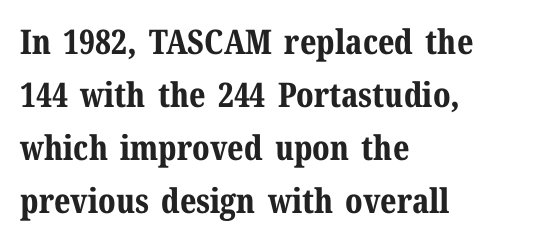
The image shows 34 px bold serif type, upright; set left-aligned, normal line spacing (1.56x), normal letter spacing, not underlined; medium stroke contrast and a medium x-height.
